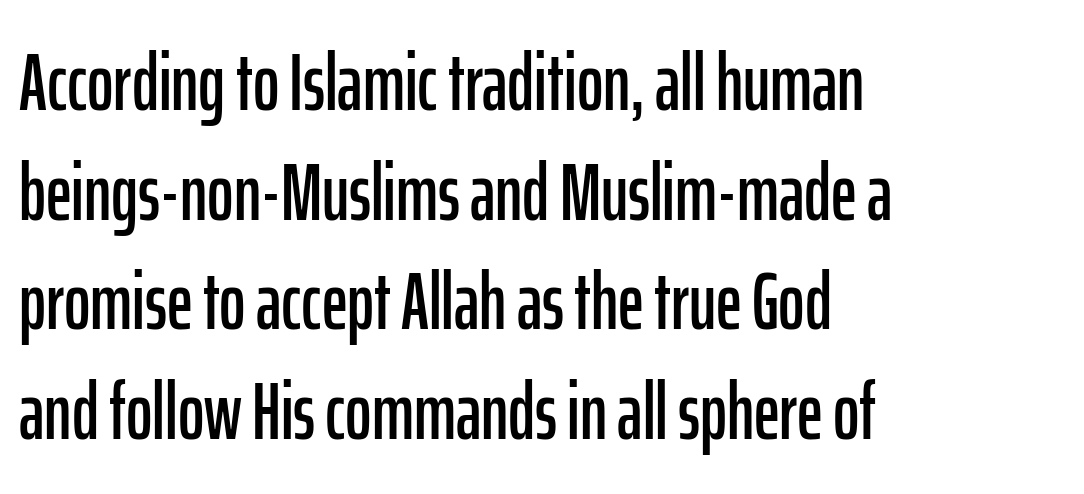
Q: Is the text italic (slanted)? A: No, it is upright.
Q: Is the typeface a serif or a sans-serif typeface? A: Sans-serif.
Q: Is the text underlined? A: No.
Q: How is the paragraph aligned? A: Left-aligned.
Q: Is the spacing between letters normal or unusually wide? A: Normal.
Q: Is the spacing between lines tight, normal or loose? A: Normal.
Q: Width (condensed, normal, or wide)? A: Condensed.
Q: Stroke contrast? A: Low.
Q: x-height? A: Medium.
Q: Monospaced? A: No.
